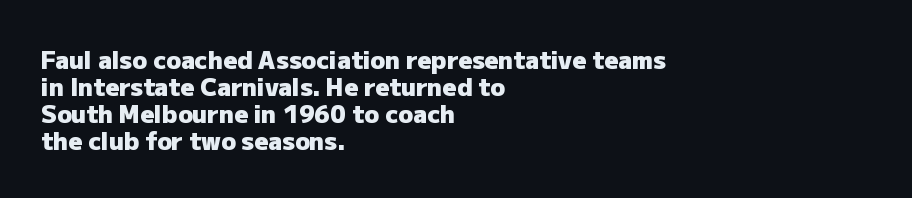
The strokes are fattened all the way to bold. These lines huddle together more closely than default settings would place them. One-word summary of the alignment: left. Between one letter and the next there's only the usual sliver of space. A clean baseline with only descenders dipping below it.
